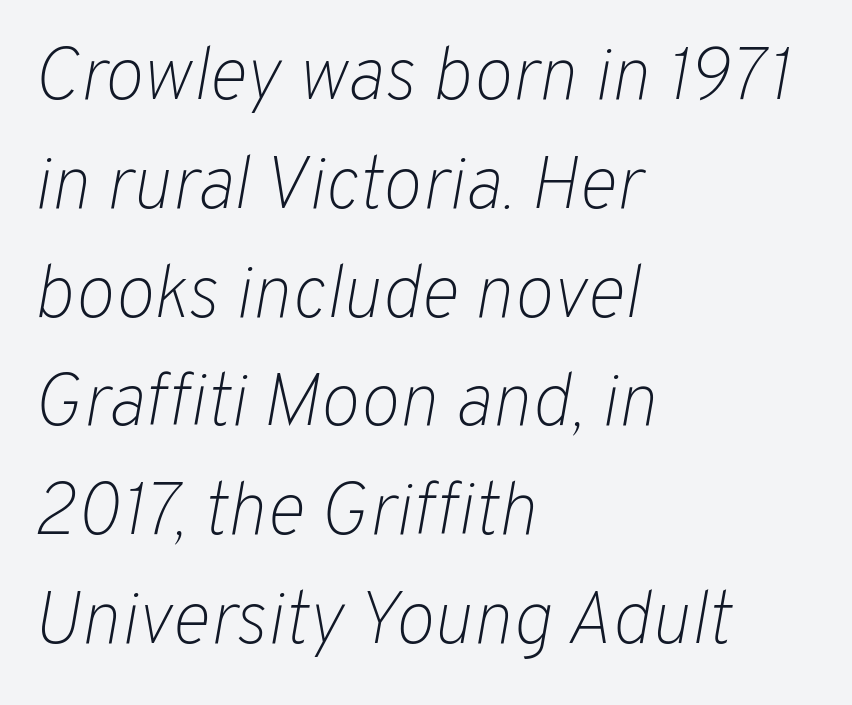
{"italic": "yes", "lean": "right", "slant_degrees": 10, "bold": "no", "weight": "light", "width": "normal", "stroke_contrast": "low", "x_height": "medium", "monospaced": "no", "underline": "no", "align": "left", "line_spacing": "normal", "line_spacing_ratio": 1.47, "letter_spacing": "normal", "letter_spacing_em": 0.0, "glyph_px": 74}
